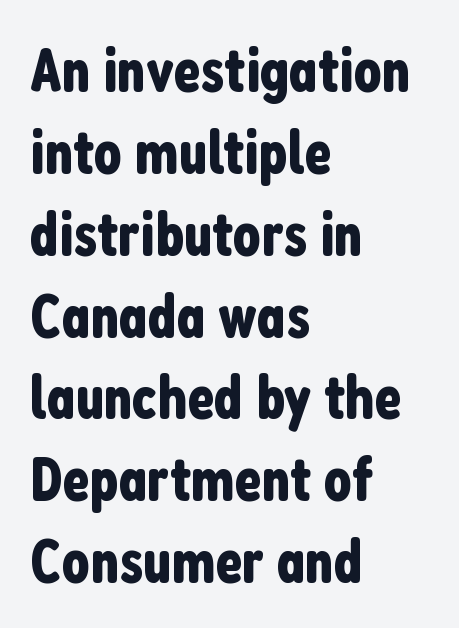
Here the glyphs are tracked normally, forming tight word shapes. The letters advance in unequal steps, a hallmark of proportional type. Italic? Not at all — the glyphs are vertical. To sum up the face: it is a sans, with no serifs. The space directly below the letters is spotless.
